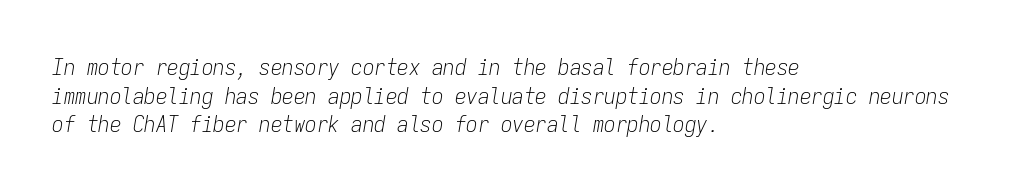
{"italic": "yes", "lean": "right", "slant_degrees": 9, "bold": "no", "underline": "no", "align": "left", "line_spacing": "normal", "line_spacing_ratio": 1.25, "letter_spacing": "normal", "letter_spacing_em": 0.0, "glyph_px": 23}
